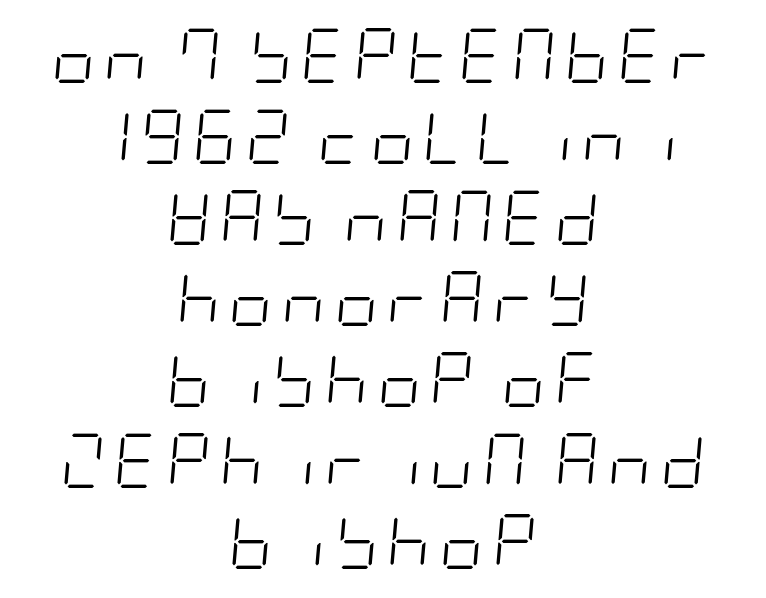
Stem width sits at or under what a default text font uses. Does the leading feel generous? No, just average. No word sits above an underline. Horizontally, the lines are justified to the midpoint only. Notice how the stems are inclined rather than vertical — that's the hallmark of italics.
